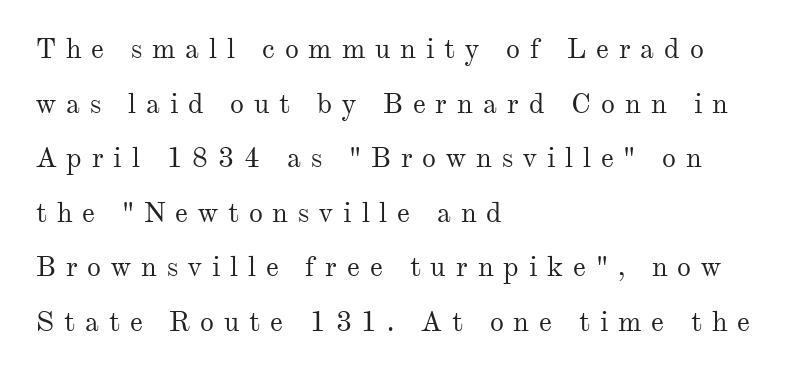
{"serif": "yes", "italic": "no", "bold": "no", "weight": "regular", "width": "normal", "stroke_contrast": "medium", "x_height": "small", "monospaced": "no", "underline": "no", "align": "left", "line_spacing": "loose", "line_spacing_ratio": 1.95, "letter_spacing": "wide", "letter_spacing_em": 0.35, "glyph_px": 28}
